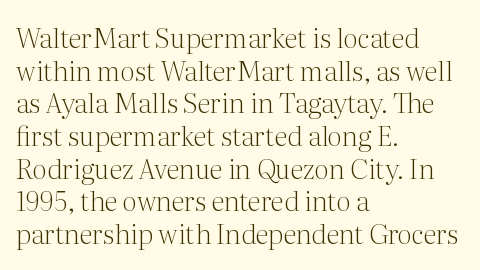
The image shows 27 px text type, upright; set left-aligned, line spacing 1.21x, normal letter spacing, not underlined.
